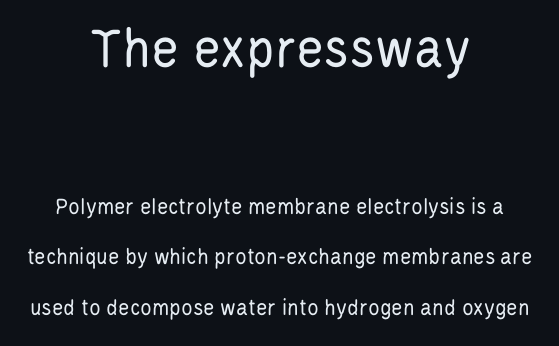
The image shows 59 px regular-weight, condensed sans-serif type, upright; set centered, loose line spacing (2.1x), normal letter spacing, not underlined; the first (top) block is 2.46x larger; low stroke contrast and a large x-height.
